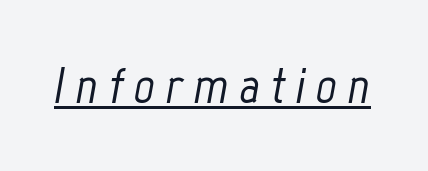
Q: Is the text italic (slanted)? A: Yes, it leans right by about 12 degrees.
Q: Is the text underlined? A: Yes.
Q: Is the spacing between letters normal or unusually wide? A: Unusually wide.
Q: Width (condensed, normal, or wide)? A: Condensed.
Q: Stroke contrast? A: Low.
Q: x-height? A: Medium.
Q: Monospaced? A: No.
